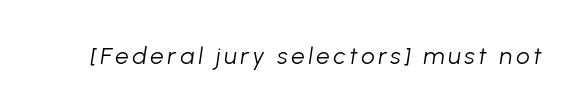
The image shows 24 px text type, italic (leaning right); set not underlined.
